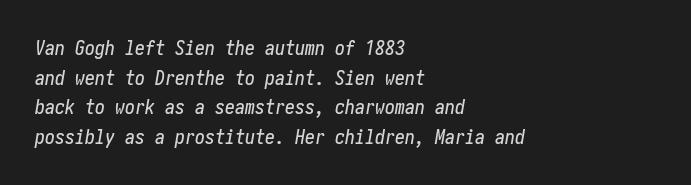
Honestly, there is no underline to notice here at all. Each line starts at the same left margin while the right side varies. Yep, that's italic — everything's leaning. The passage shown has conventional tracking throughout. The vertical gap from one line to the next is medium.
